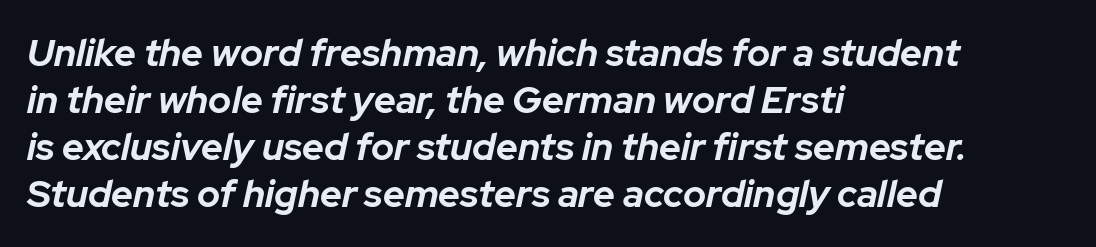
The image shows 38 px bold type, italic (leaning right); set left-aligned, line spacing 1.24x, normal letter spacing, not underlined; low stroke contrast and a medium x-height.
